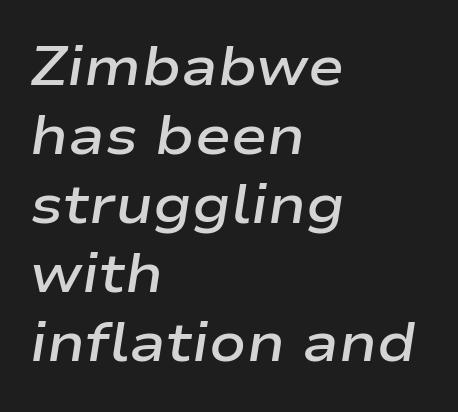
{"italic": "yes", "lean": "right", "slant_degrees": 9, "bold": "semi", "weight": "semibold", "width": "wide", "stroke_contrast": "low", "x_height": "medium", "monospaced": "no", "underline": "no", "align": "left", "line_spacing": "normal", "line_spacing_ratio": 1.28, "letter_spacing": "normal", "letter_spacing_em": 0.0, "glyph_px": 54}
